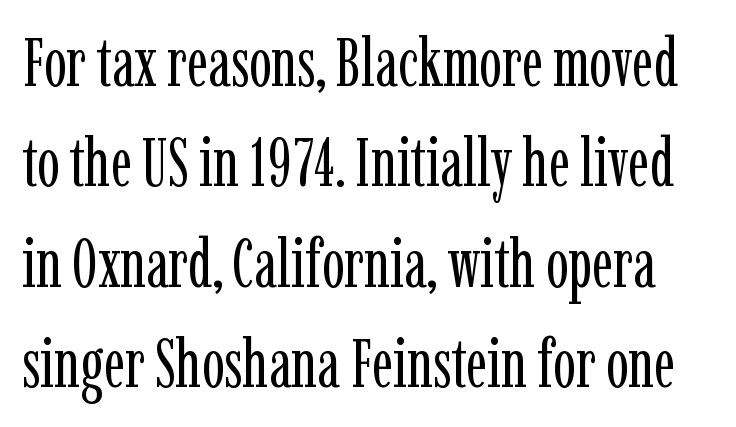
The image shows 67 px regular-weight, condensed serif type, upright; set normal line spacing (1.5x), normal letter spacing, not underlined; low stroke contrast and a medium x-height.
